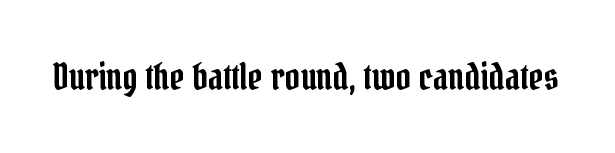
The zone under the glyphs is completely vacant. Each letter keeps its own natural width here, so spacing adapts to shape. Inter-character spacing is left at the font's built-in metrics. Letterform terminals end in serifs throughout the passage. This is roman type, the default non-slanted kind.
